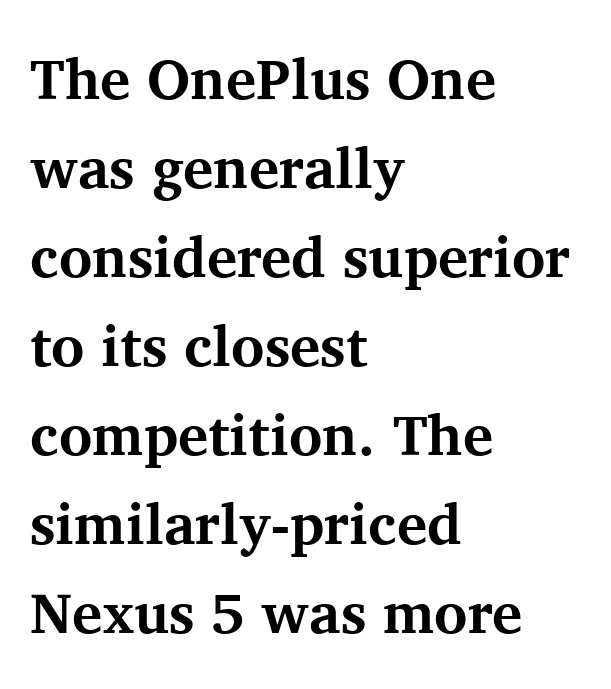
This sample has the flowing, uneven cadence of proportional lettering. Little horizontal feet cap the strokes, marking this as serif type. Decoration check: the copy has no underline. A normal amount of white space separates one row of letters from the next. The lines in this sample share a left origin and differ only in where they stop.
